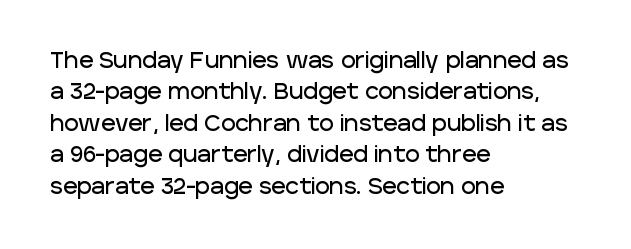
Q: Is the text italic (slanted)? A: No, it is upright.
Q: Is the text underlined? A: No.
Q: How is the paragraph aligned? A: Left-aligned.
Q: Is the spacing between letters normal or unusually wide? A: Normal.
Q: Is the spacing between lines tight, normal or loose? A: Normal.
